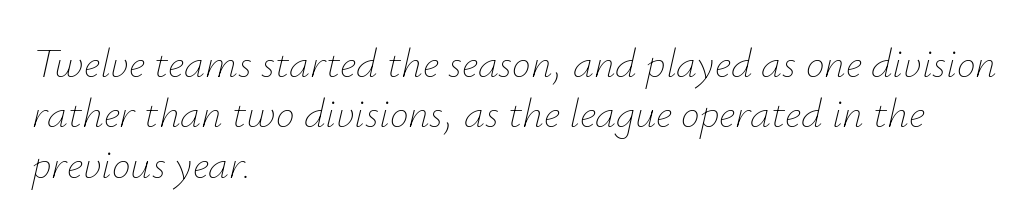
Q: Is the text bold? A: No.
Q: Is the text italic (slanted)? A: Yes, it leans right by about 12 degrees.
Q: Is the text underlined? A: No.
Q: How is the paragraph aligned? A: Left-aligned.
Q: Is the spacing between letters normal or unusually wide? A: Normal.
Q: Width (condensed, normal, or wide)? A: Normal.
Q: Stroke contrast? A: Low.
Q: x-height? A: Small.
Q: Monospaced? A: No.
